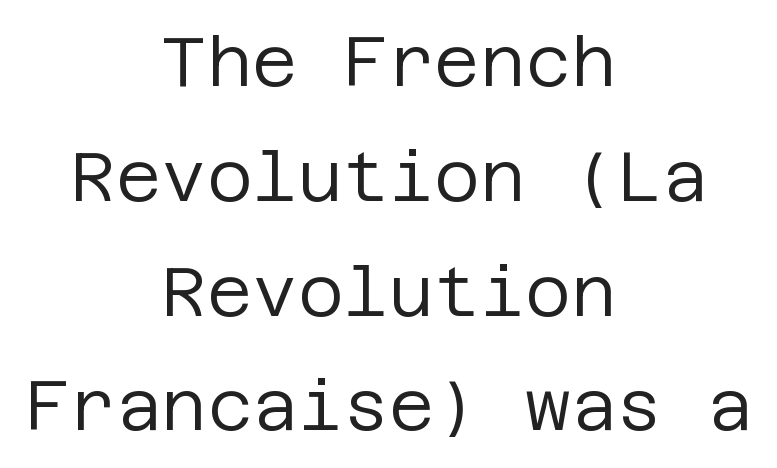
What kind of face is this? One without serifs — a sans. This reads as an unemphasized weight, regular at the heaviest. The rendering uses a moderate line-height, typical for paragraphs. The typesetter chose a symmetrical, centered arrangement here. The string is rendered with underlining switched off.
